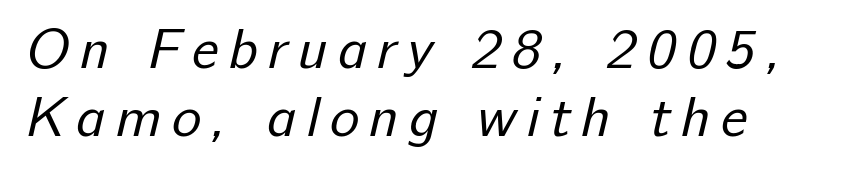
{"serif": "no", "bold": "no", "weight": "regular", "width": "normal", "stroke_contrast": "low", "x_height": "medium", "monospaced": "no", "underline": "no", "align": "left", "line_spacing_ratio": 1.21, "glyph_px": 56}
